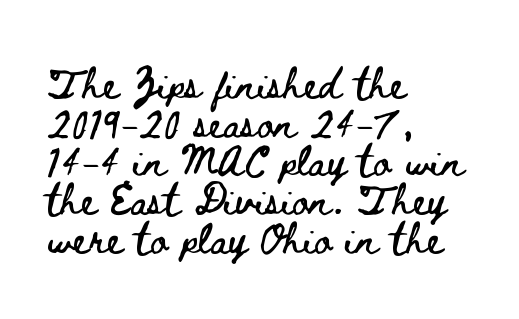
The image shows 31 px wide type; set left-aligned, normal line spacing (1.25x), normal letter spacing, not underlined; low stroke contrast and a small x-height.
